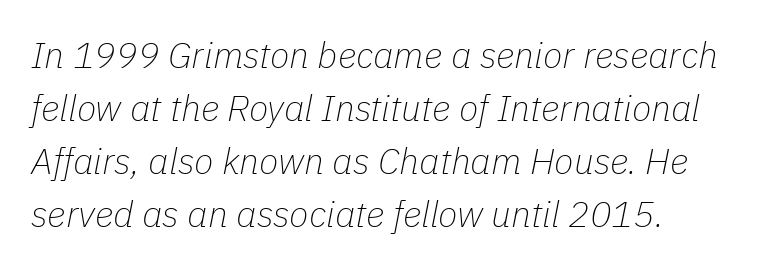
The image shows 36 px thin type, italic (leaning right); set normal line spacing (1.47x), normal letter spacing, not underlined; low stroke contrast and a medium x-height.
